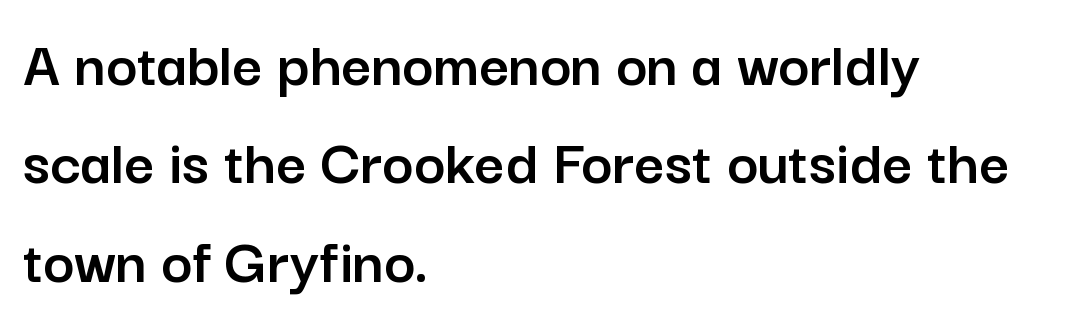
The image shows 66 px sans-serif type, upright; set left-aligned, normal line spacing (1.49x), normal letter spacing, not underlined; low stroke contrast and a medium x-height.
